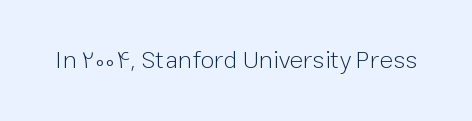
{"italic": "no", "bold": "no", "underline": "no", "letter_spacing": "normal", "letter_spacing_em": 0.0, "glyph_px": 25}
